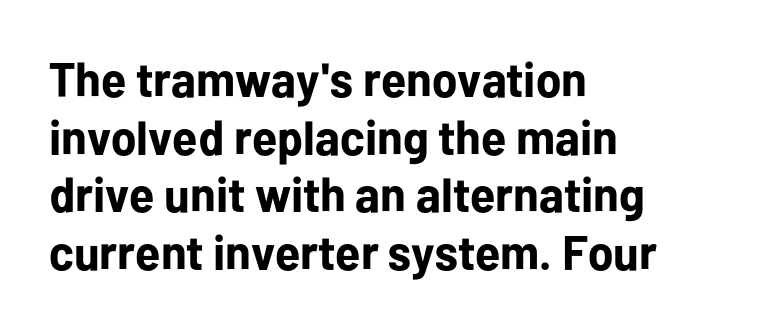
Q: Is the text bold? A: Yes.
Q: Is the text italic (slanted)? A: No, it is upright.
Q: Is the typeface a serif or a sans-serif typeface? A: Sans-serif.
Q: Is the text underlined? A: No.
Q: How is the paragraph aligned? A: Left-aligned.
Q: Is the spacing between letters normal or unusually wide? A: Normal.
Q: Width (condensed, normal, or wide)? A: Normal.
Q: Stroke contrast? A: Low.
Q: x-height? A: Medium.
Q: Monospaced? A: No.
